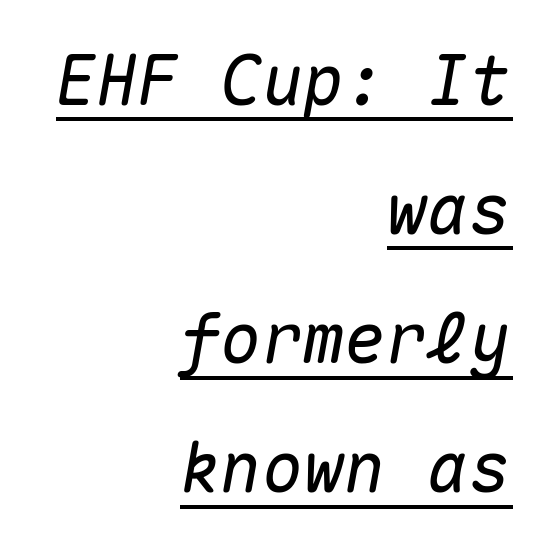
Q: Is the text italic (slanted)? A: Yes, it leans right by about 10 degrees.
Q: Is the text underlined? A: Yes.
Q: How is the paragraph aligned? A: Right-aligned.
Q: Is the spacing between letters normal or unusually wide? A: Normal.
Q: Width (condensed, normal, or wide)? A: Normal.
Q: Stroke contrast? A: Medium.
Q: x-height? A: Medium.
Q: Monospaced? A: Yes.
